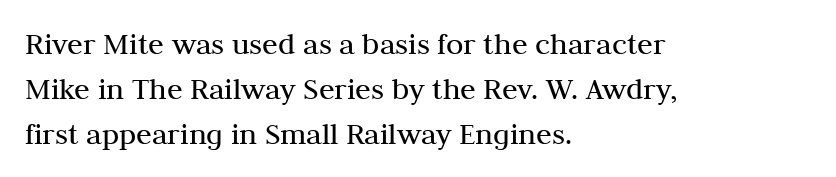
{"serif": "yes", "italic": "no", "bold": "no", "weight": "regular", "width": "normal", "stroke_contrast": "medium", "x_height": "medium", "monospaced": "no", "underline": "no", "align": "left", "line_spacing": "normal", "line_spacing_ratio": 1.4, "letter_spacing": "normal", "letter_spacing_em": 0.0, "glyph_px": 32}
